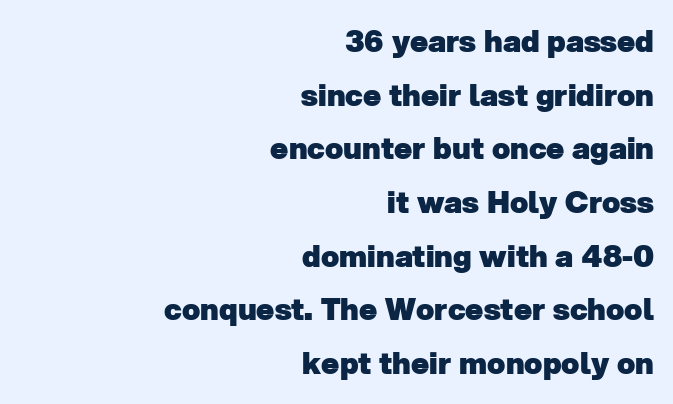
Q: Is the text bold? A: Yes.
Q: Is the typeface a serif or a sans-serif typeface? A: Sans-serif.
Q: Is the text underlined? A: No.
Q: How is the paragraph aligned? A: Right-aligned.
Q: Is the spacing between letters normal or unusually wide? A: Normal.
Q: Width (condensed, normal, or wide)? A: Normal.
Q: Stroke contrast? A: Low.
Q: x-height? A: Medium.
Q: Monospaced? A: No.
